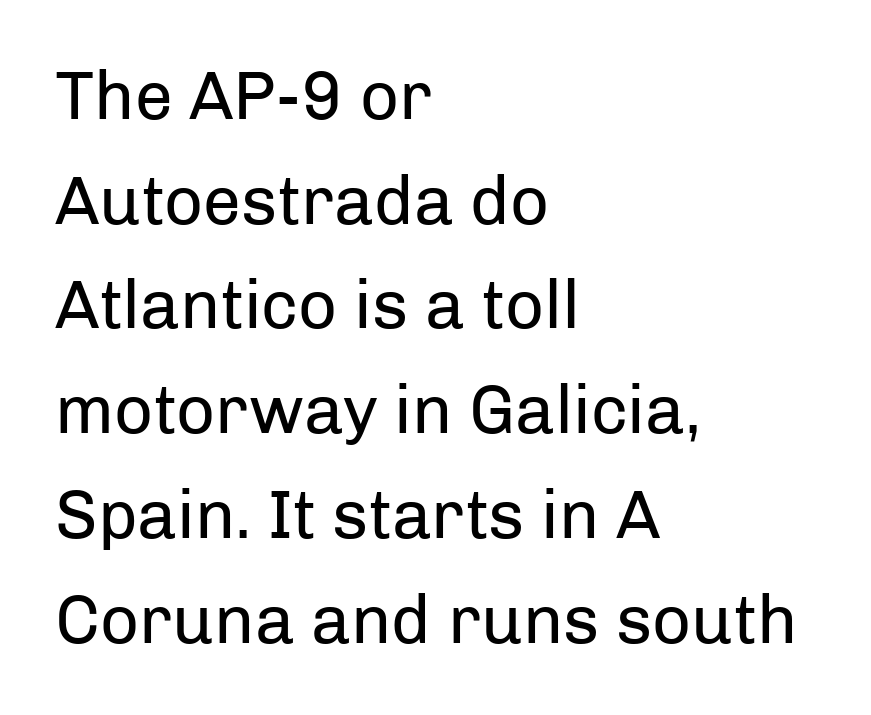
The image shows 68 px regular-weight sans-serif type, upright; set left-aligned, normal line spacing (1.54x), normal letter spacing, not underlined; low stroke contrast and a medium x-height.
